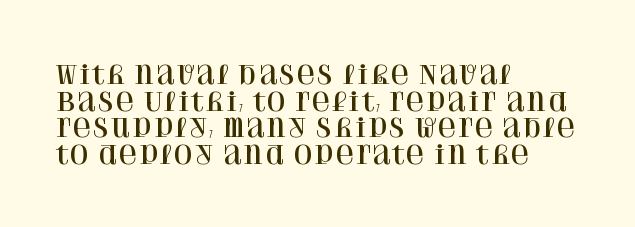
{"italic": "no", "underline": "no", "align": "left", "line_spacing": "tight", "line_spacing_ratio": 1.07, "letter_spacing": "normal", "letter_spacing_em": 0.0, "glyph_px": 25}
